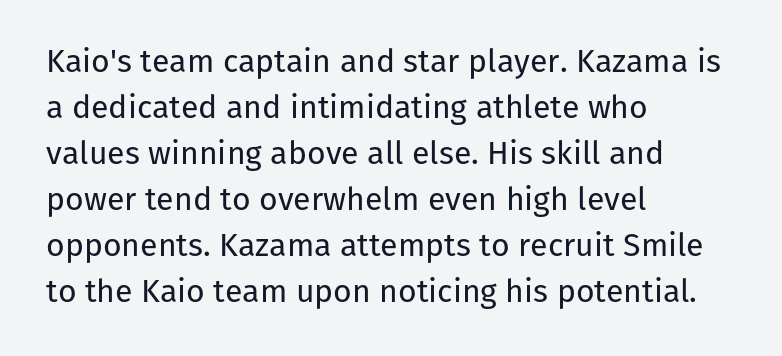
The font family rendered here belongs to the sans-serif group. Note the varied advance widths — an 'i' is clearly narrower than an 'm'. Bare-footed words on every line. The horizontal fit of the characters is conventional and even.
